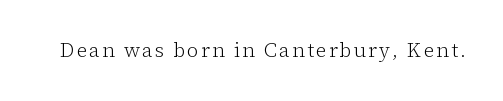
{"italic": "no", "bold": "no", "underline": "no", "glyph_px": 20}
